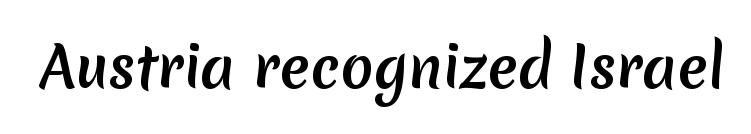
This is sans-serif lettering, the kind often seen on screens and signage. The rendering keeps characters at their native spacing. Decoration check: the copy has no underline. Looks like regular typesetting: each glyph gets only the width it needs.
